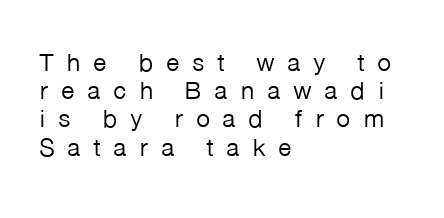
Q: Is the text bold? A: No.
Q: Is the text italic (slanted)? A: No, it is upright.
Q: Is the text underlined? A: No.
Q: How is the paragraph aligned? A: Left-aligned.
Q: Is the spacing between letters normal or unusually wide? A: Unusually wide.
Q: Is the spacing between lines tight, normal or loose? A: Tight.
